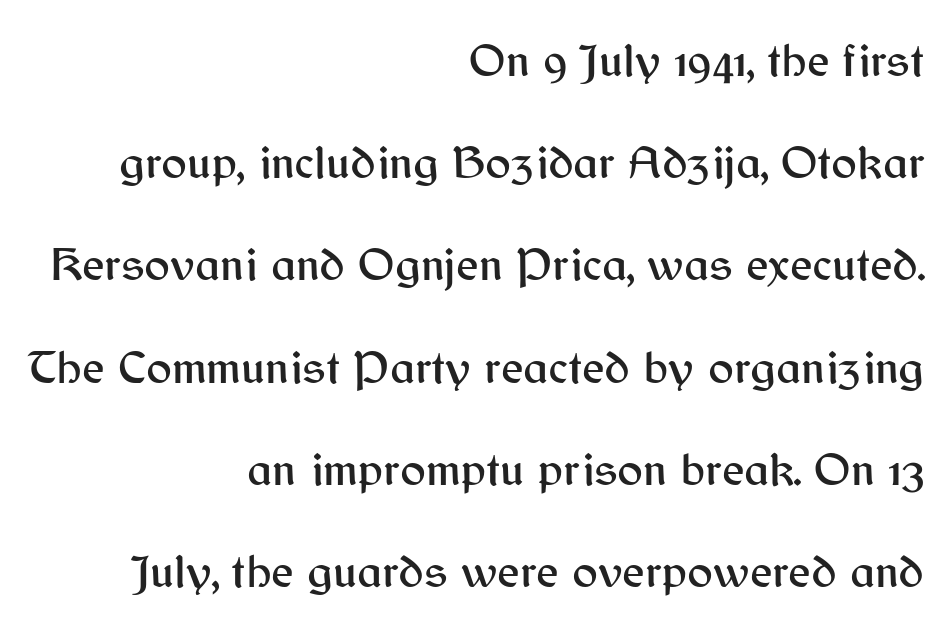
The image shows 48 px sans-serif type, upright; set right-aligned, loose line spacing (2.13x), normal letter spacing, not underlined; medium stroke contrast and a medium x-height.
